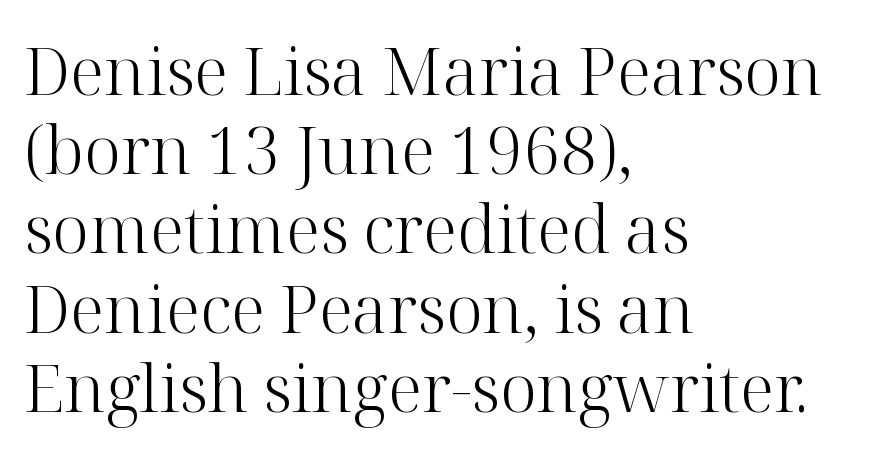
Plain, unruled lines of type. These lines were composed using upright roman letters. Each stroke keeps to a modest, everyday thickness or less. Varying glyph widths throughout — classic text-font behaviour.
